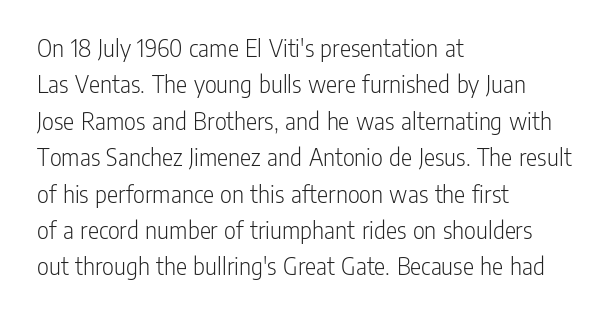
Q: Is the text bold? A: No.
Q: Is the text italic (slanted)? A: No, it is upright.
Q: Is the text underlined? A: No.
Q: How is the paragraph aligned? A: Left-aligned.
Q: Is the spacing between letters normal or unusually wide? A: Normal.
Q: Is the spacing between lines tight, normal or loose? A: Normal.
